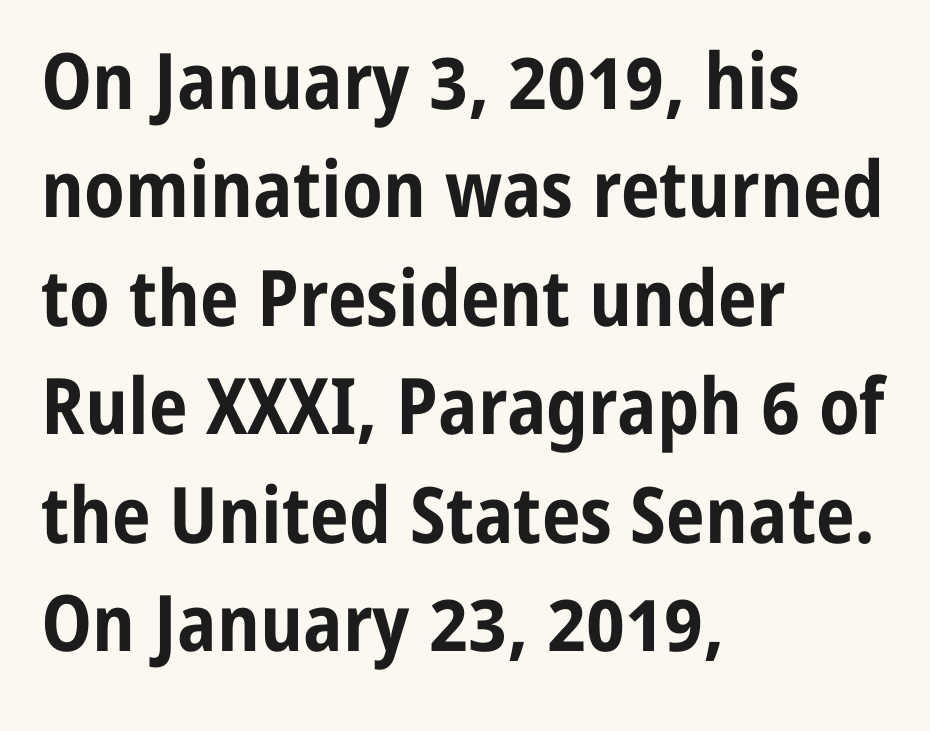
Do the characters align in a grid? No, the font is proportional. This rendering employs a face without finishing strokes, i.e., a sans-serif. A clean baseline with only descenders dipping below it. Standard letterfit; no display-style spreading of the glyphs.
